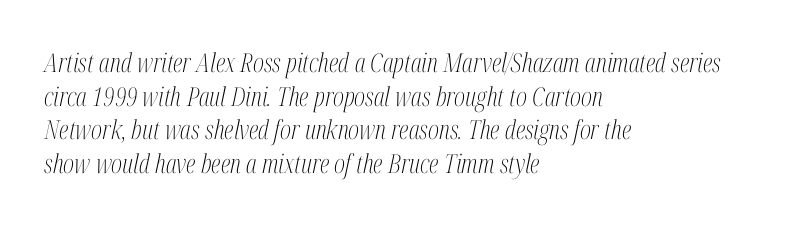
{"italic": "yes", "lean": "right", "slant_degrees": 12, "bold": "no", "underline": "no", "align": "left", "line_spacing": "normal", "line_spacing_ratio": 1.29, "letter_spacing": "normal", "letter_spacing_em": 0.0, "glyph_px": 26}
